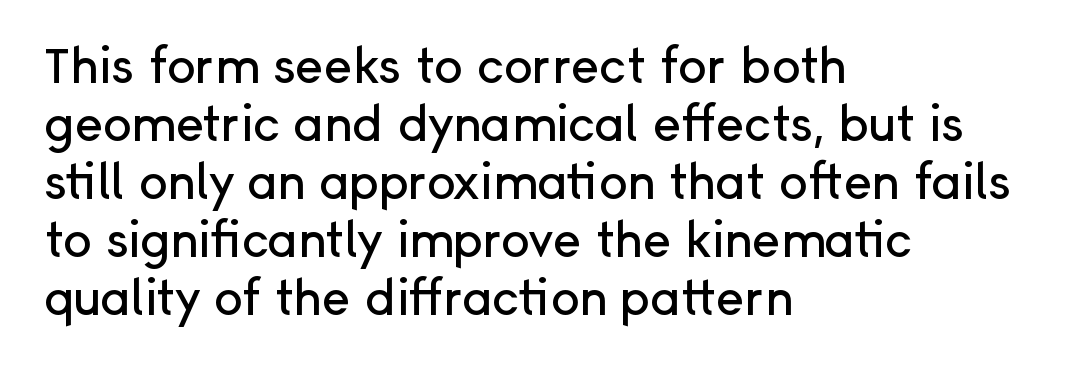
The image shows 48 px sans-serif type, upright; set left-aligned, line spacing 1.21x, normal letter spacing, not underlined; low stroke contrast and a medium x-height.
